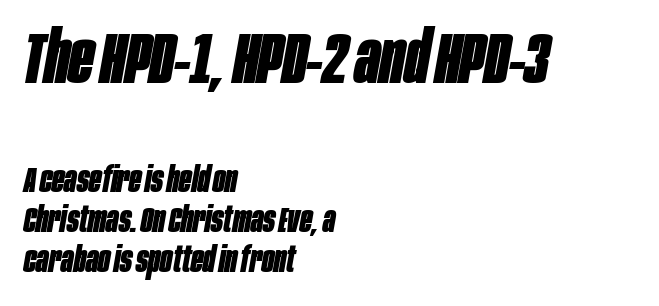
The image shows 73 px bold, condensed type, italic (leaning right); set left-aligned, tight line spacing (1.11x), normal letter spacing, not underlined; the first (top) block is 2.03x larger; low stroke contrast and a large x-height.
